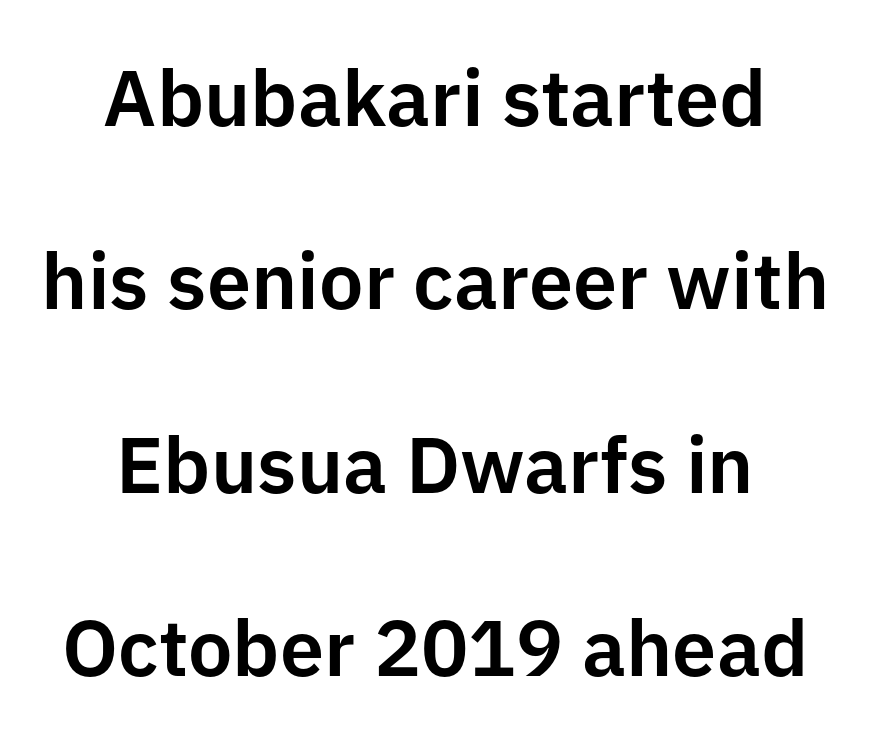
How are the letters spaced? Ordinarily, with no added tracking. The passage shown is typeset with a sans-serif family. Ordinary non-slanted type is in use. Just letters on the line, the space beneath them empty. Teacher's note: observe the equal gaps on both sides — that is centered alignment.
